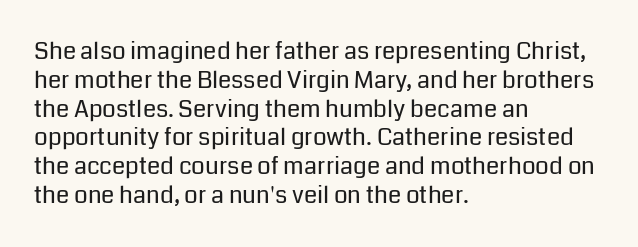
Horizontal alignment here is leftward, the default for most running prose. Is the stroke heavy? The answer is a plain regular-or-lighter. Posture: upright roman. The baseline area is clear. Between one letter and the next there's only the usual sliver of space.
